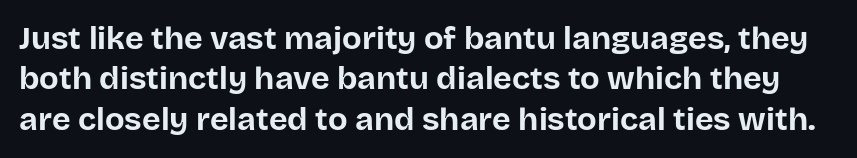
The image shows 32 px bold sans-serif type, upright; set normal line spacing (1.26x), normal letter spacing, not underlined; low stroke contrast and a large x-height.
